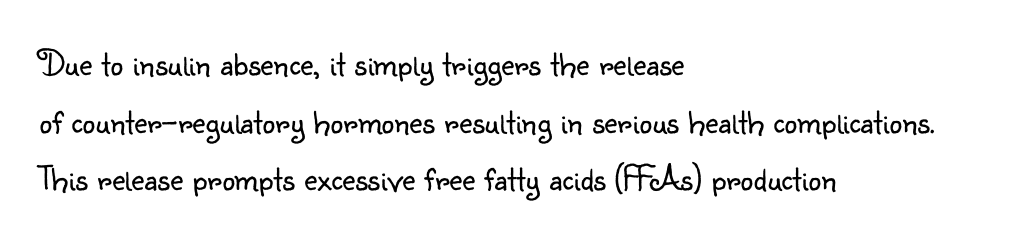
Left-aligned paragraph, ragged on the right. Clear beneath every line of the passage. Here the designer chose a conventional face with non-uniform glyph widths. The letterforms sit shoulder to shoulder at normal distance. No italicization has been applied; the sample stays upright.
